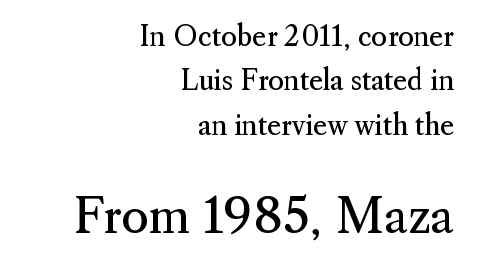
What kind of face is this? One with serifs. Posture: vertical. Has an underline been added? It has not. The letters look calm and open, with moderate or lighter stems.
